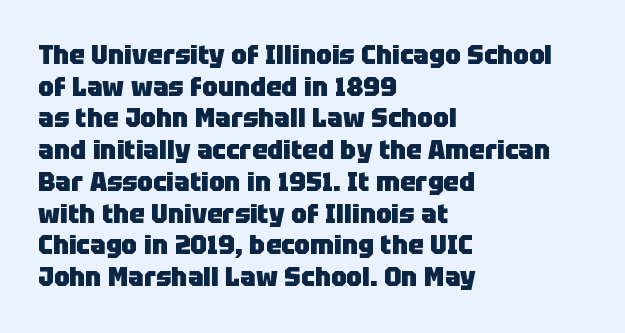
The image shows 26 px bold type, upright; set left-aligned, line spacing 1.22x, normal letter spacing, not underlined.
